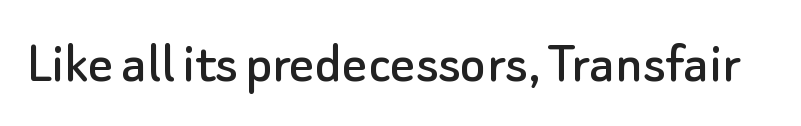
Q: Is the text italic (slanted)? A: No, it is upright.
Q: Is the typeface a serif or a sans-serif typeface? A: Sans-serif.
Q: Is the text underlined? A: No.
Q: Is the spacing between letters normal or unusually wide? A: Normal.
Q: Width (condensed, normal, or wide)? A: Normal.
Q: Stroke contrast? A: Low.
Q: x-height? A: Small.
Q: Monospaced? A: No.
